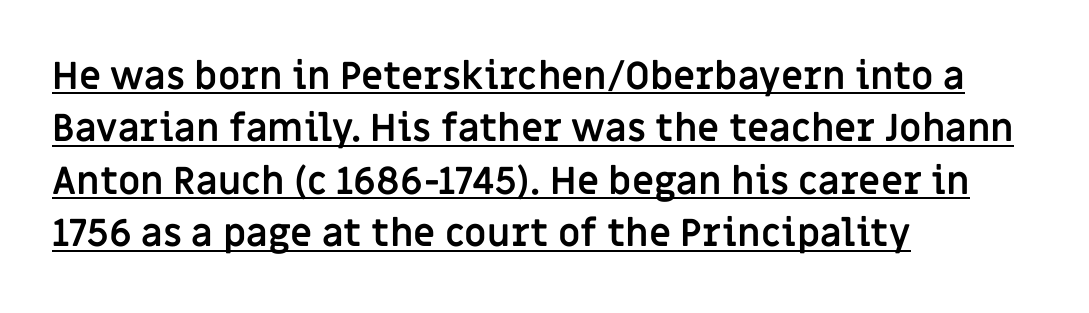
{"serif": "no", "italic": "no", "bold": "yes", "weight": "semibold", "width": "normal", "stroke_contrast": "low", "x_height": "large", "monospaced": "no", "underline": "yes", "align": "left", "line_spacing": "normal", "line_spacing_ratio": 1.38, "letter_spacing": "normal", "letter_spacing_em": 0.0, "glyph_px": 38}
